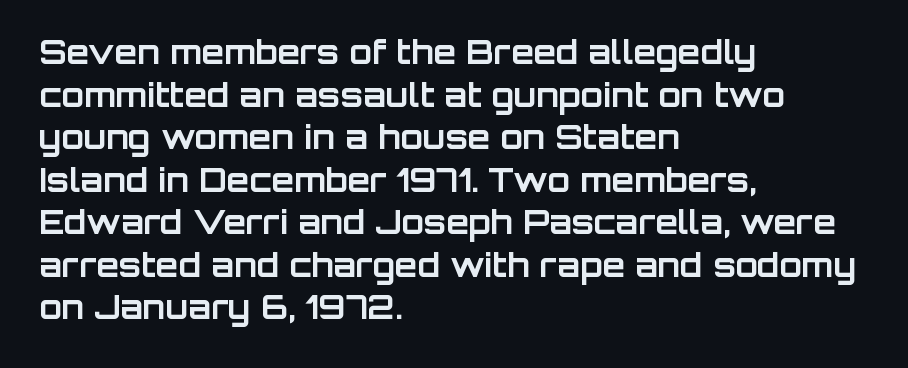
All the whitespace from short lines collects on the right. This rendering leaves character spacing at its baseline value. I'd call this a sans setting — the letters go barefoot. This sample has the flowing, uneven cadence of proportional lettering. Quick note: interline space is typical.
